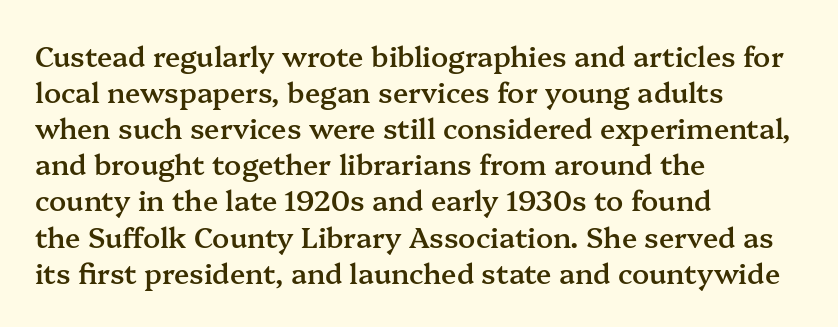
The face used here is a semibold: visibly heavier than regular, lighter than bold. Compared with typical paragraphs, the rows here are spaced about the same. Short and long lines alike share a common starting point at left. Words float on clear page, feet unadorned.
